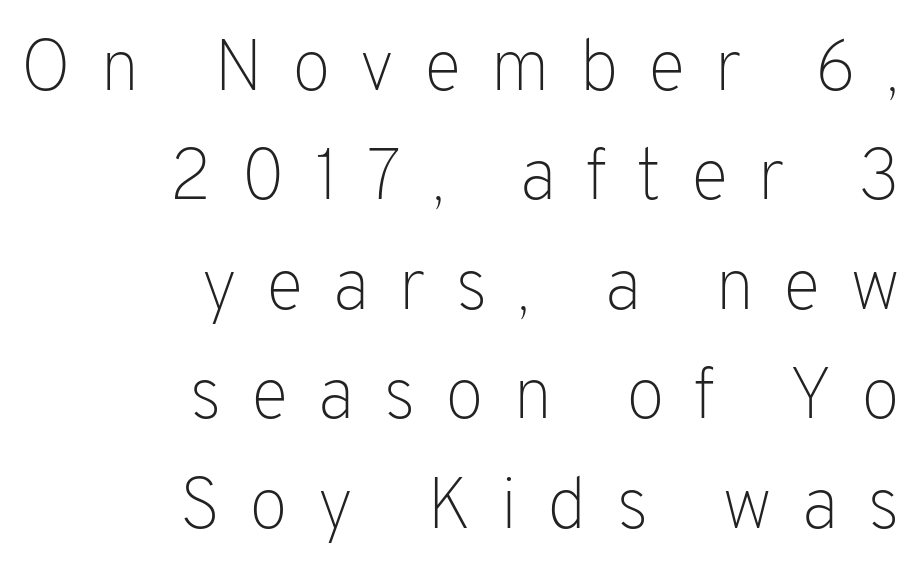
Is the block centered? No — it sits flush against the right margin. Honestly, the letter spacing is so wide it's the main thing you notice. The characters are drawn with everyday or finer stroke widths. Typographically, this falls in the sans-serif category.
